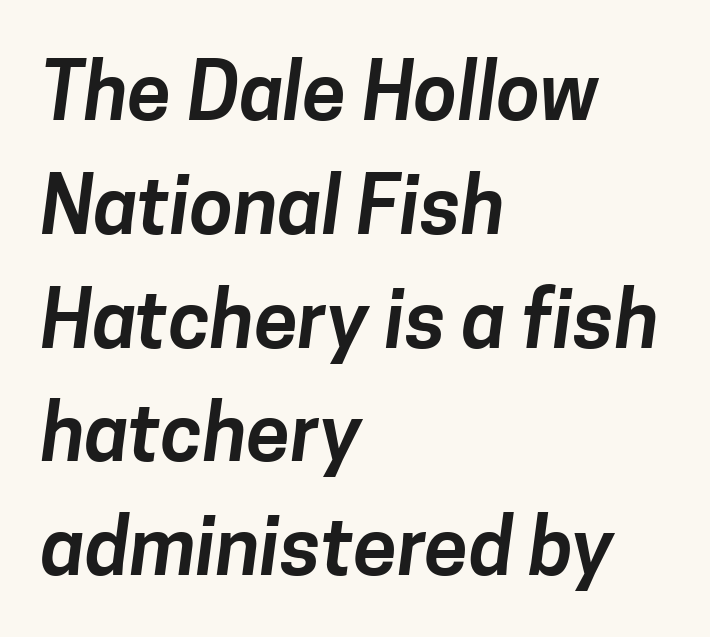
{"serif": "no", "width": "normal", "stroke_contrast": "low", "x_height": "medium", "monospaced": "no", "underline": "no", "align": "left", "line_spacing": "normal", "line_spacing_ratio": 1.44, "letter_spacing": "normal", "letter_spacing_em": 0.0, "glyph_px": 79}
